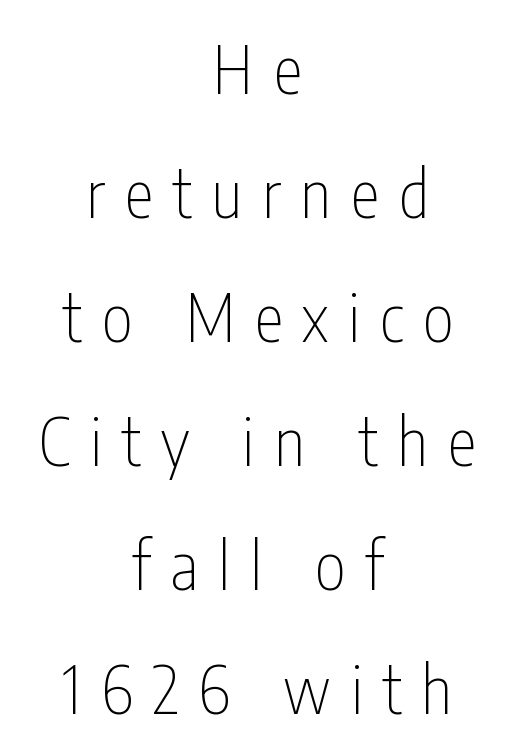
{"serif": "no", "italic": "no", "bold": "no", "weight": "thin", "width": "condensed", "stroke_contrast": "low", "x_height": "medium", "monospaced": "no", "underline": "no", "align": "center", "line_spacing_ratio": 1.88, "letter_spacing": "wide", "letter_spacing_em": 0.3, "glyph_px": 66}
